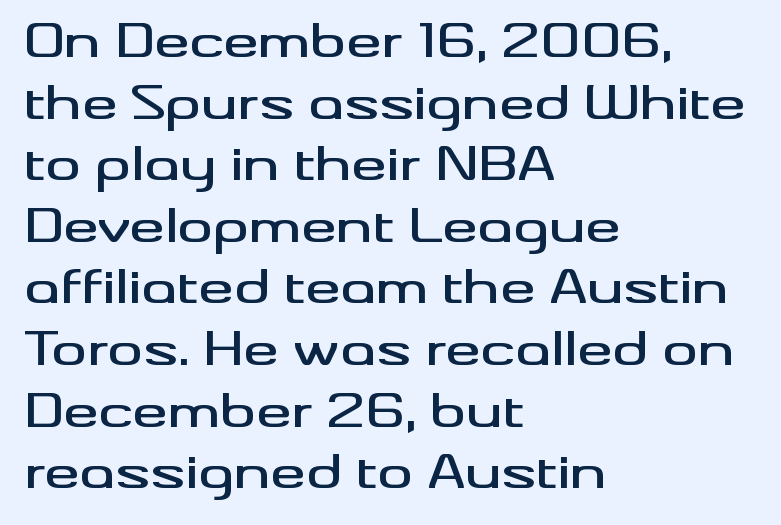
Q: Is the text italic (slanted)? A: No, it is upright.
Q: Is the typeface a serif or a sans-serif typeface? A: Sans-serif.
Q: Is the text underlined? A: No.
Q: How is the paragraph aligned? A: Left-aligned.
Q: Is the spacing between letters normal or unusually wide? A: Normal.
Q: Is the spacing between lines tight, normal or loose? A: Normal.
Q: Width (condensed, normal, or wide)? A: Wide.
Q: Stroke contrast? A: Medium.
Q: x-height? A: Small.
Q: Monospaced? A: No.
